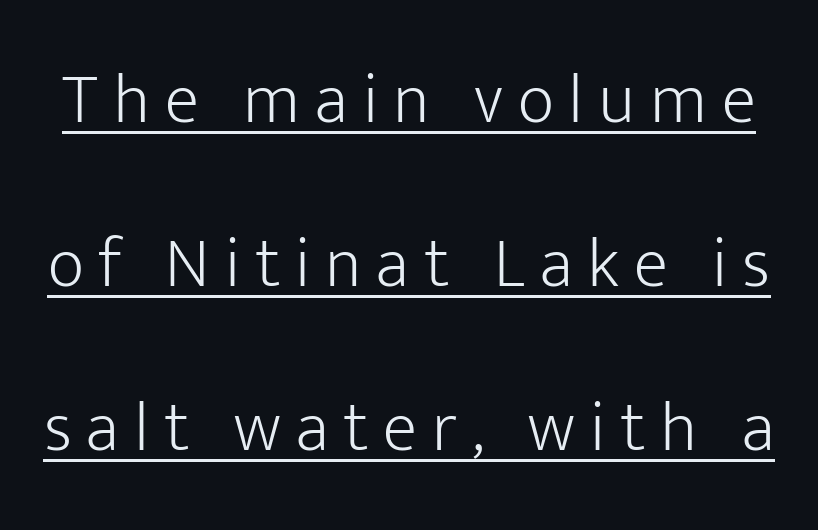
The image shows 71 px light sans-serif type, upright; set loose line spacing (2.31x), unusually wide letter spacing (+0.21 em), underlined; low stroke contrast and a medium x-height.
